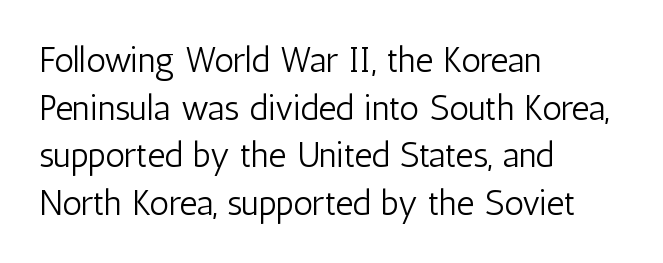
{"serif": "no", "italic": "no", "bold": "no", "weight": "light", "width": "condensed", "stroke_contrast": "low", "x_height": "medium", "monospaced": "no", "underline": "no", "align": "left", "line_spacing": "normal", "line_spacing_ratio": 1.36, "letter_spacing": "normal", "letter_spacing_em": 0.0, "glyph_px": 35}
